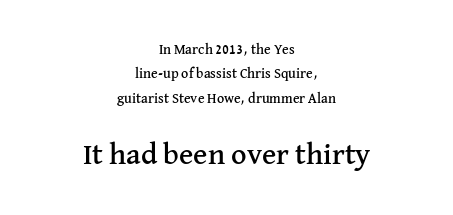
{"serif": "yes", "italic": "no", "width": "normal", "stroke_contrast": "medium", "x_height": "medium", "monospaced": "no", "underline": "no", "align": "center", "line_spacing_ratio": 1.75, "letter_spacing": "normal", "letter_spacing_em": 0.0, "larger_block": "second", "size_ratio": 2.14, "glyph_px": 30}
